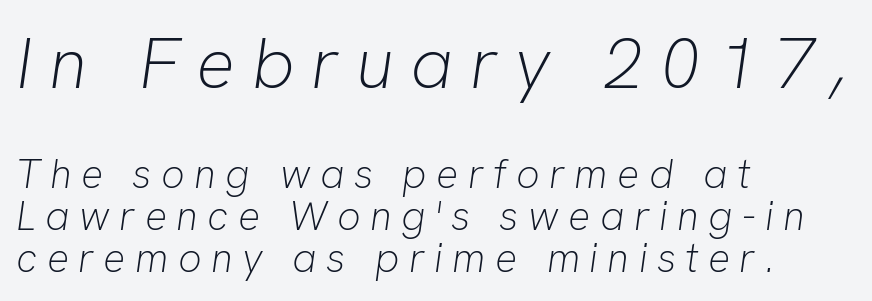
Look at the glyph heights: the upper group is clearly the bigger setting. The typeface has the unassuming heft of standard copy or less. This rendering features lettering with no underline. Does the leading feel generous? Not at all — it's pinched.
